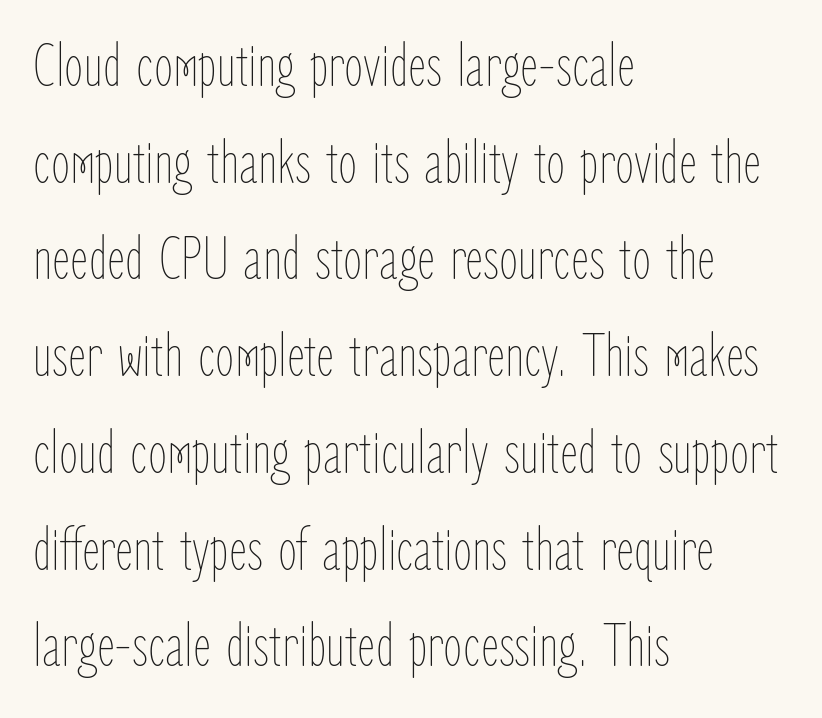
Characters follow at the spacing the type designer built in. Regarding leading, the lines here are spaced in the standard way. The letterforms sit at book weight or below. The string is rendered with underlining switched off. Note the varied advance widths — an 'i' is clearly narrower than an 'm'.
